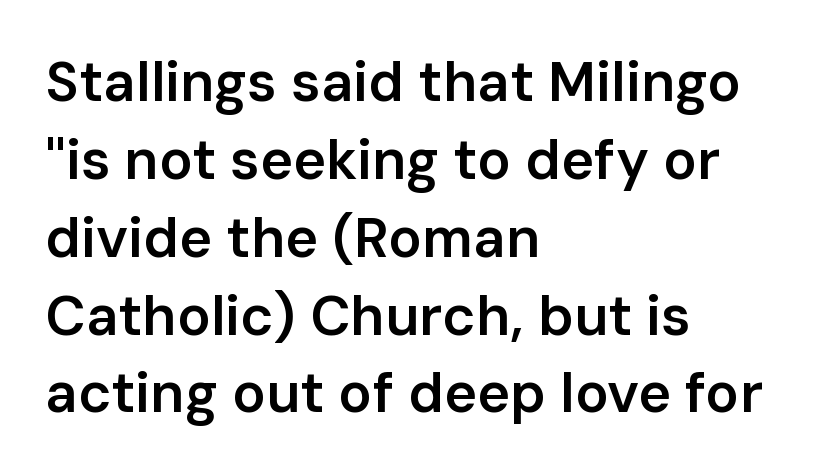
{"serif": "no", "italic": "no", "bold": "semi", "weight": "semibold", "width": "normal", "stroke_contrast": "low", "x_height": "medium", "monospaced": "no", "underline": "no", "align": "left", "line_spacing": "normal", "line_spacing_ratio": 1.39, "letter_spacing": "normal", "letter_spacing_em": 0.0, "glyph_px": 56}
